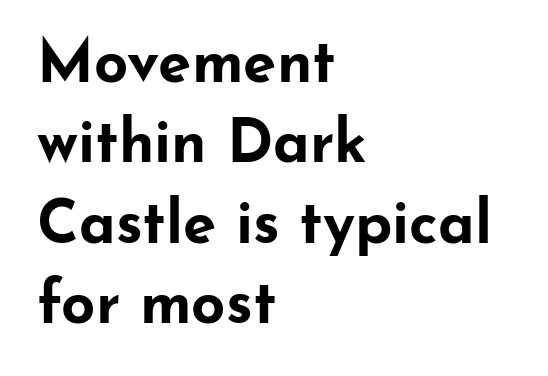
The image shows 60 px bold, wide sans-serif type, upright; set left-aligned, normal line spacing (1.34x), normal letter spacing, not underlined; low stroke contrast and a small x-height.
